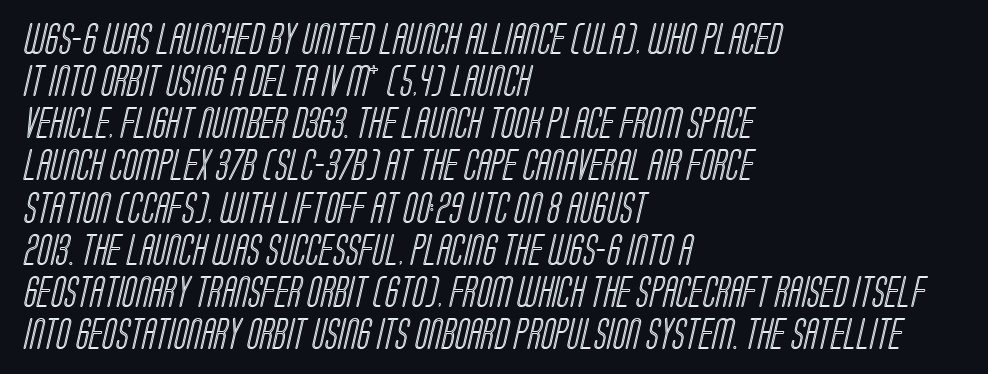
Q: Is the text underlined? A: No.
Q: How is the paragraph aligned? A: Left-aligned.
Q: Is the spacing between letters normal or unusually wide? A: Normal.
Q: Is the spacing between lines tight, normal or loose? A: Normal.
Q: Width (condensed, normal, or wide)? A: Condensed.
Q: x-height? A: Large.
Q: Monospaced? A: No.
